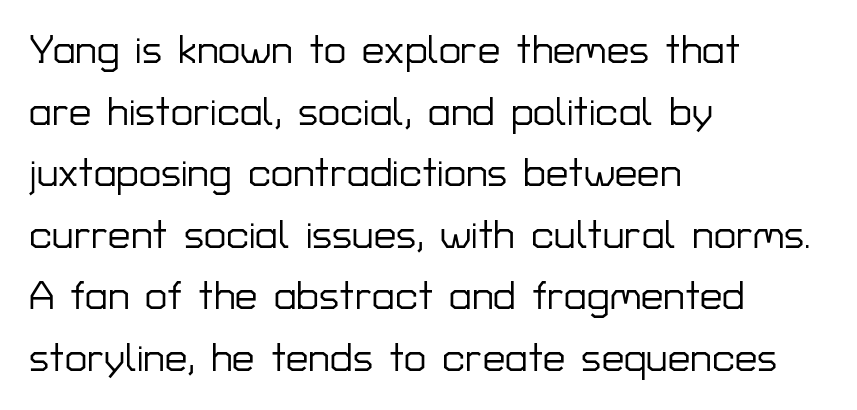
The image shows 40 px sans-serif type, upright; set left-aligned, normal line spacing (1.54x), normal letter spacing, not underlined; low stroke contrast and a medium x-height.
